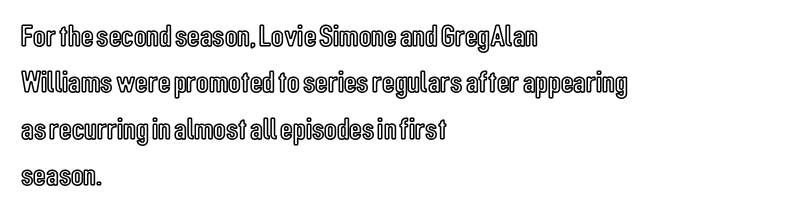
{"italic": "no", "width": "condensed", "x_height": "medium", "monospaced": "no", "underline": "no", "align": "left", "line_spacing": "normal", "line_spacing_ratio": 1.5, "letter_spacing": "normal", "letter_spacing_em": 0.0, "glyph_px": 31}
